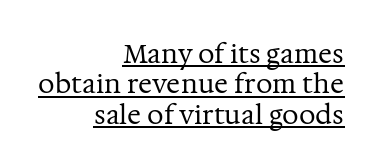
{"italic": "no", "bold": "no", "underline": "yes", "align": "right", "line_spacing_ratio": 1.17, "letter_spacing": "normal", "letter_spacing_em": 0.0, "glyph_px": 26}
